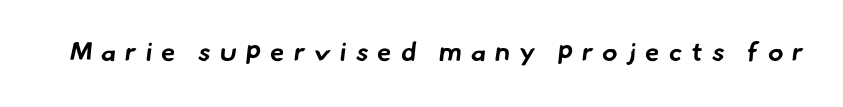
Q: Is the text bold? A: Yes.
Q: Is the text underlined? A: No.
Q: Is the spacing between letters normal or unusually wide? A: Unusually wide.
